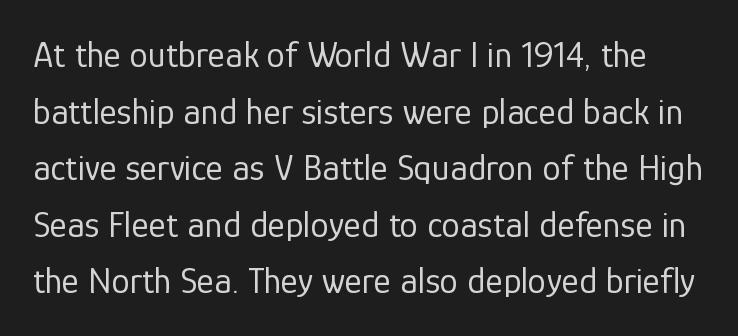
{"serif": "no", "italic": "no", "bold": "no", "weight": "regular", "width": "normal", "stroke_contrast": "low", "x_height": "medium", "monospaced": "no", "underline": "no", "line_spacing": "normal", "line_spacing_ratio": 1.53, "letter_spacing": "normal", "letter_spacing_em": 0.0, "glyph_px": 37}
